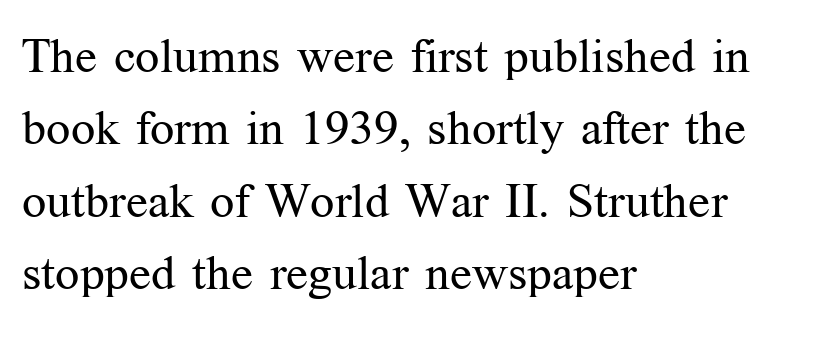
Tracking here is standard; glyphs follow each other at the usual distance. The letters stand upright; this is a roman face. Proportional: the letters do not fall into vertical columns. Regarding serifs, this sample has them. Vertically, the passage feels balanced, rows spaced as you'd expect. Glance below the letters and you will spot only blank space.
